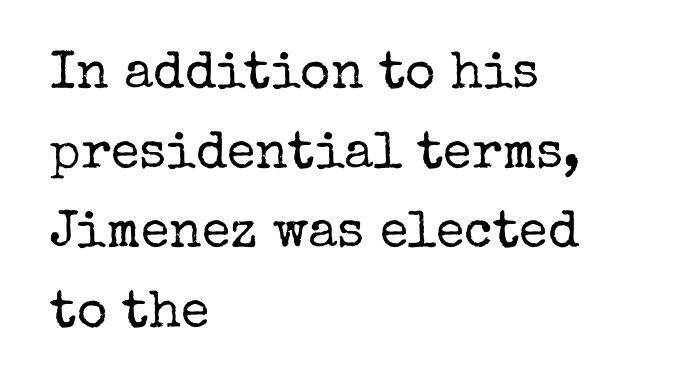
{"serif": "yes", "italic": "no", "bold": "no", "weight": "regular", "width": "normal", "stroke_contrast": "low", "x_height": "medium", "monospaced": "no", "underline": "no", "align": "left", "line_spacing": "normal", "line_spacing_ratio": 1.53, "letter_spacing": "normal", "letter_spacing_em": 0.0, "glyph_px": 52}
